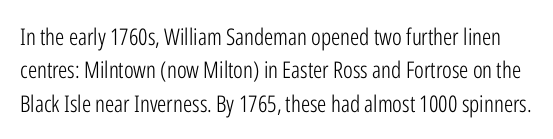
Q: Is the text bold? A: No.
Q: Is the text italic (slanted)? A: No, it is upright.
Q: Is the text underlined? A: No.
Q: Is the spacing between letters normal or unusually wide? A: Normal.
Q: Is the spacing between lines tight, normal or loose? A: Normal.
